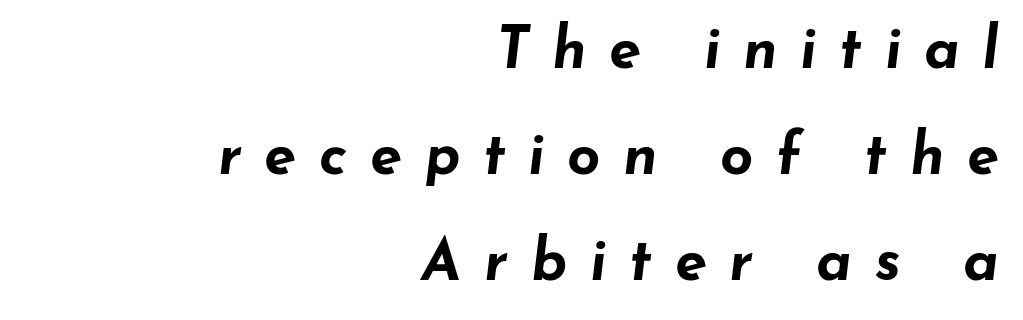
Q: Is the text bold? A: Yes.
Q: Is the text italic (slanted)? A: Yes, it leans right by about 7 degrees.
Q: Is the text underlined? A: No.
Q: How is the paragraph aligned? A: Right-aligned.
Q: Is the spacing between letters normal or unusually wide? A: Unusually wide.
Q: Width (condensed, normal, or wide)? A: Wide.
Q: Stroke contrast? A: Low.
Q: x-height? A: Small.
Q: Monospaced? A: No.
